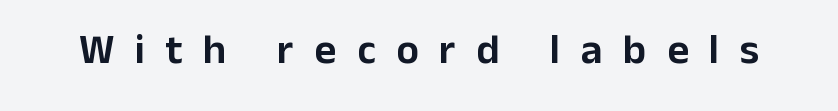
The image shows 42 px sans-serif type, upright; set unusually wide letter spacing (+0.49 em), not underlined; low stroke contrast and a medium x-height.
